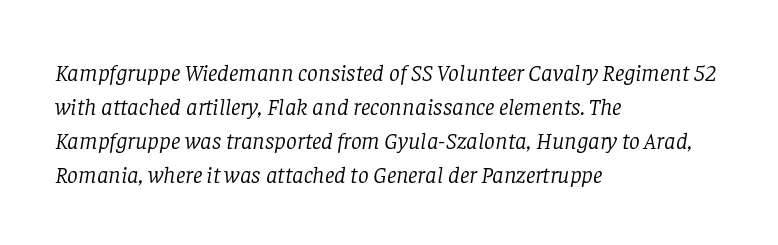
The image shows 24 px text type, italic (leaning right); set left-aligned, normal line spacing (1.42x), normal letter spacing, not underlined.
